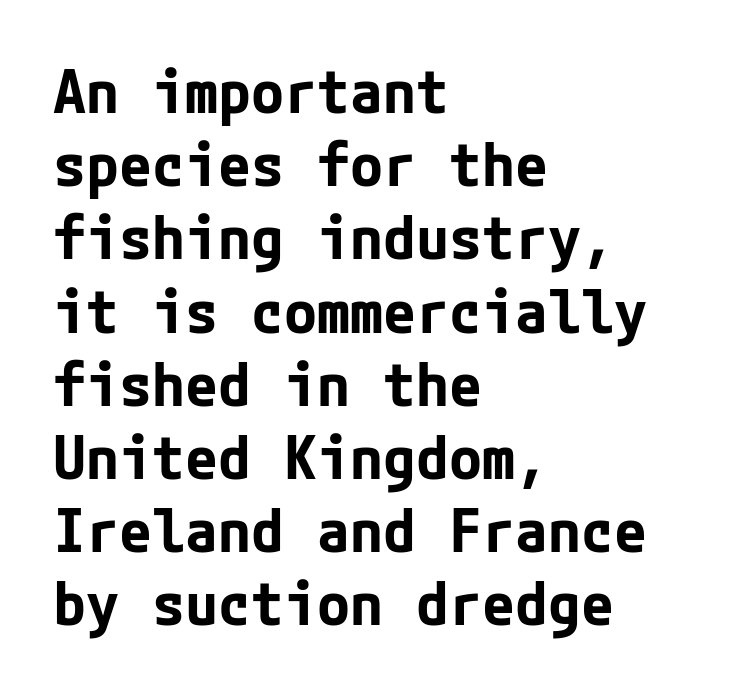
Q: Is the text bold? A: Yes.
Q: Is the text italic (slanted)? A: No, it is upright.
Q: Is the typeface a serif or a sans-serif typeface? A: Sans-serif.
Q: Is the text underlined? A: No.
Q: How is the paragraph aligned? A: Left-aligned.
Q: Is the spacing between letters normal or unusually wide? A: Normal.
Q: Width (condensed, normal, or wide)? A: Normal.
Q: Stroke contrast? A: Low.
Q: x-height? A: Medium.
